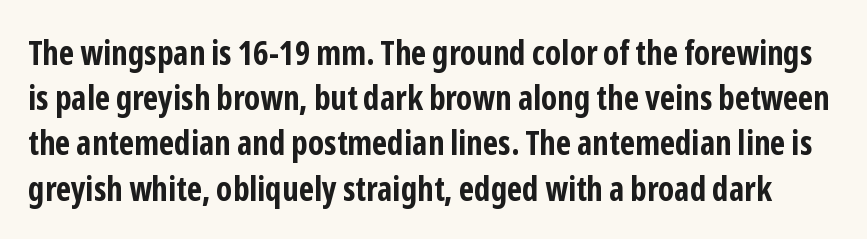
This rendering features lettering with no underline. You can tell it's not italic because the verticals are truly vertical. These words are printed bold, with thick strokes throughout. The rendering uses a moderate line-height, typical for paragraphs. Look at the tracking — it's just the regular setting, nothing added.
